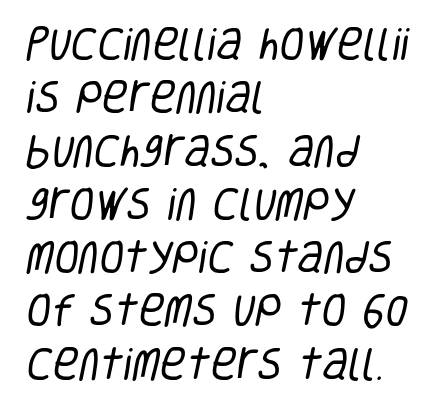
The image shows 36 px regular-weight, condensed sans-serif type; set left-aligned, normal line spacing (1.48x), normal letter spacing, not underlined; low stroke contrast and a large x-height.
